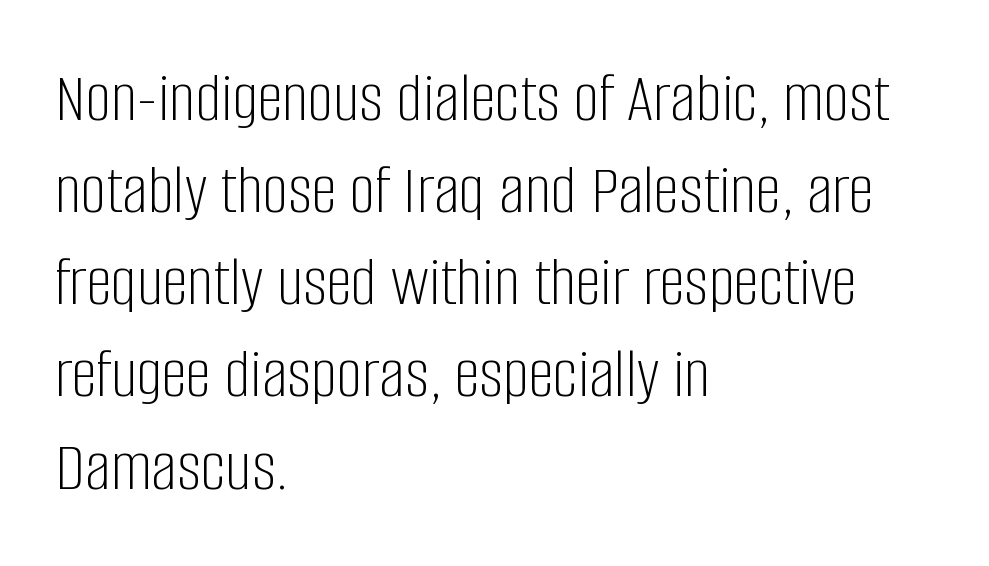
Q: Is the text bold? A: No.
Q: Is the text italic (slanted)? A: No, it is upright.
Q: Is the typeface a serif or a sans-serif typeface? A: Sans-serif.
Q: Is the text underlined? A: No.
Q: How is the paragraph aligned? A: Left-aligned.
Q: Is the spacing between letters normal or unusually wide? A: Normal.
Q: Is the spacing between lines tight, normal or loose? A: Normal.
Q: Width (condensed, normal, or wide)? A: Condensed.
Q: Stroke contrast? A: Low.
Q: x-height? A: Large.
Q: Monospaced? A: No.
